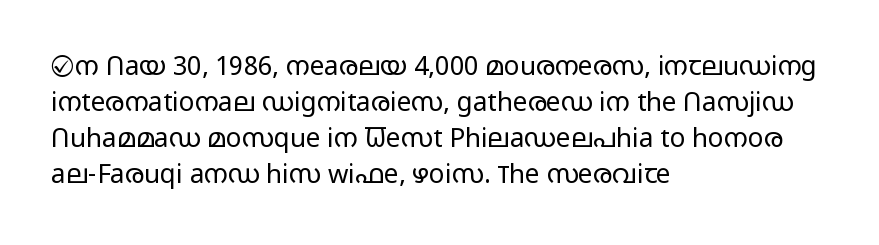
{"italic": "no", "bold": "no", "underline": "no", "align": "left", "line_spacing": "normal", "line_spacing_ratio": 1.38, "letter_spacing": "normal", "letter_spacing_em": 0.0, "glyph_px": 26}
